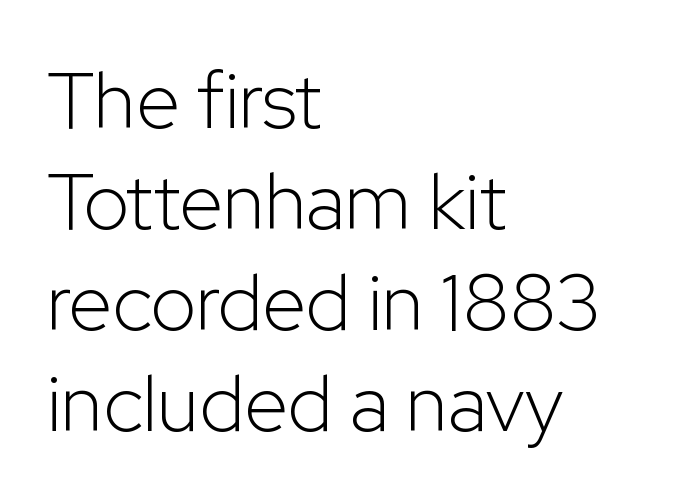
Each new line begins a customary step beneath the previous one. Looks like regular typesetting: each glyph gets only the width it needs. Quick note: underline off. The rag falls on the right side of this text block. Heaviness? Minimal to ordinary, like unemphasized prose. Rendered with straight, roman letterforms.
